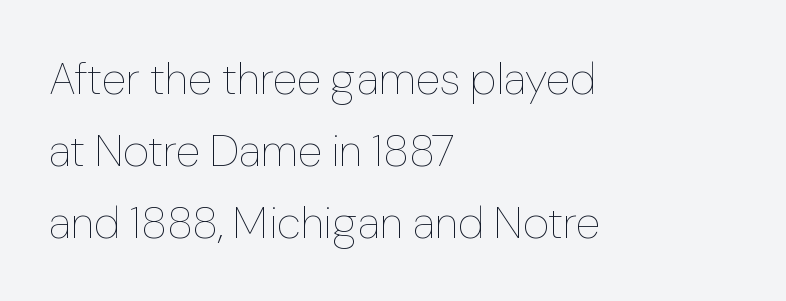
The image shows 45 px thin type, upright; set left-aligned, normal line spacing (1.6x), normal letter spacing, not underlined; low stroke contrast and a medium x-height.
